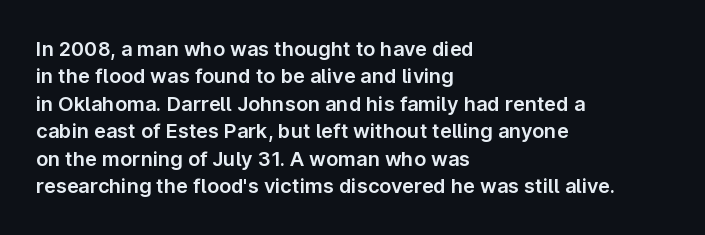
{"italic": "no", "underline": "no", "align": "left", "line_spacing": "normal", "line_spacing_ratio": 1.37, "letter_spacing": "normal", "letter_spacing_em": 0.0, "glyph_px": 20}
